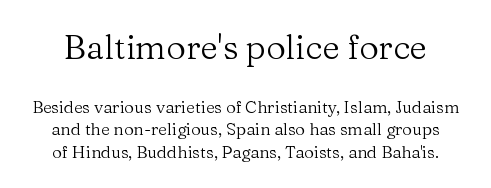
Is this a fixed-width face? No — the glyphs have proportional, varying widths. The strokes carry an ordinary text weight at most. These two chunks differ in scale, with the top chunk taking the larger measure. In terms of posture, this sample is upright. The block of text has a typical density, with ordinary space between rows. Bare-footed words on every line.
